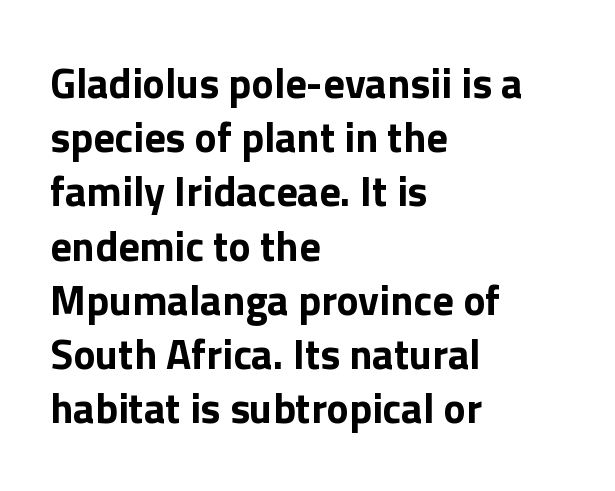
Q: Is the text bold? A: Yes.
Q: Is the text italic (slanted)? A: No, it is upright.
Q: Is the typeface a serif or a sans-serif typeface? A: Sans-serif.
Q: Is the text underlined? A: No.
Q: How is the paragraph aligned? A: Left-aligned.
Q: Is the spacing between letters normal or unusually wide? A: Normal.
Q: Is the spacing between lines tight, normal or loose? A: Normal.
Q: Width (condensed, normal, or wide)? A: Normal.
Q: x-height? A: Medium.
Q: Monospaced? A: No.
